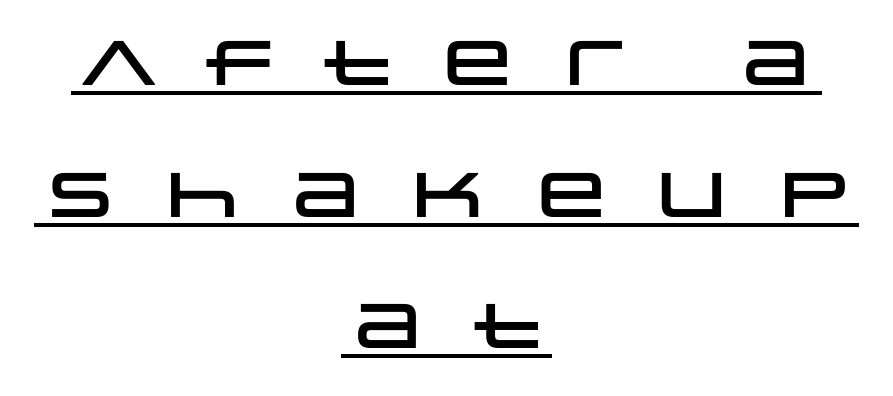
A typographer would call this underscored text. You can tell it's not italic because the verticals are truly vertical. Spacing verdict: proportional, widths tailored to each character. Typographically, this falls in the sans-serif category. Look at the tracking — it's clearly loosened, letters drifting apart. Each line is balanced around a shared central axis.
